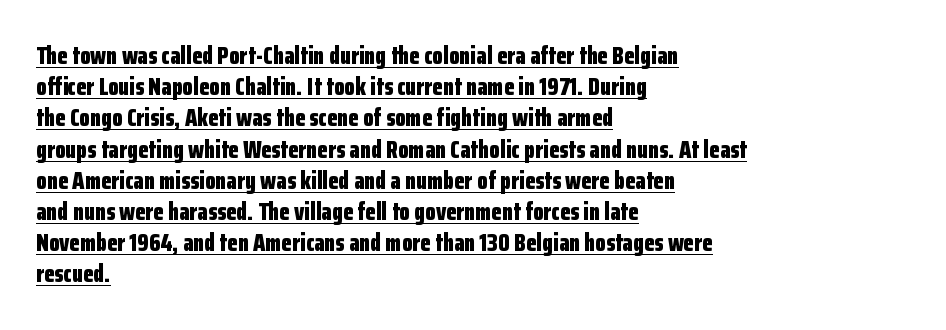
Posture: vertical. Notice how descenders clear the ascenders below comfortably — that's standard leading. Where is the straight margin? On the left. The face used here has the dense, thick strokes of a bold.
